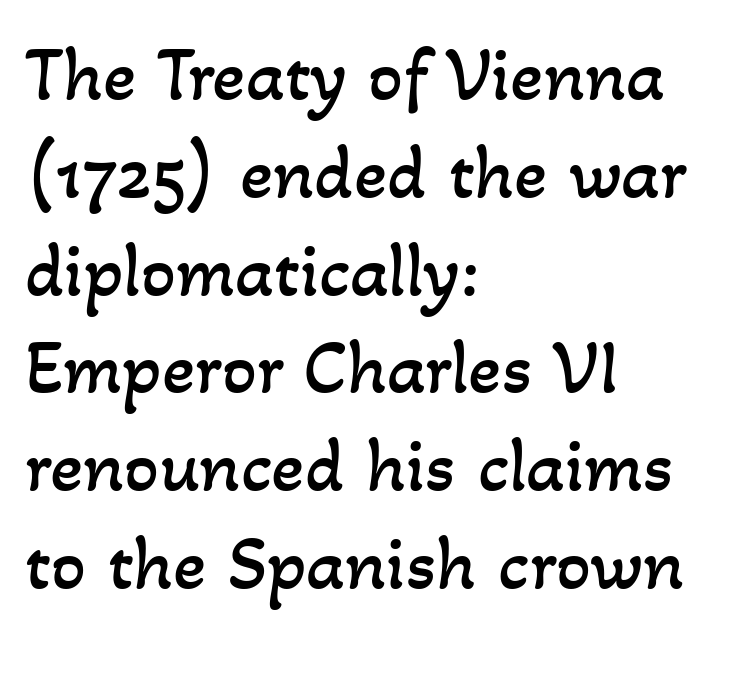
Q: Is the text bold? A: No.
Q: Is the text underlined? A: No.
Q: How is the paragraph aligned? A: Left-aligned.
Q: Is the spacing between letters normal or unusually wide? A: Normal.
Q: Is the spacing between lines tight, normal or loose? A: Normal.
Q: Width (condensed, normal, or wide)? A: Normal.
Q: Stroke contrast? A: Low.
Q: x-height? A: Small.
Q: Monospaced? A: No.
